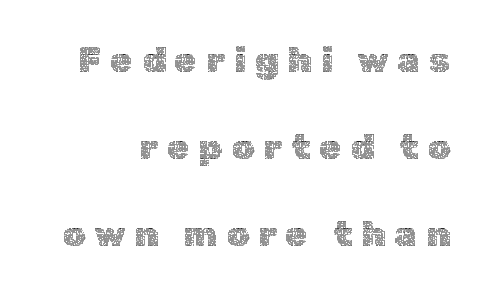
All the whitespace from short lines collects on the left. You can tell it's not italic because the verticals are truly vertical. The block of text is sparse from top to bottom, with ample space between rows. Underlining? Definitely not there. Stems and bowls with no extra thickness — not bold.
